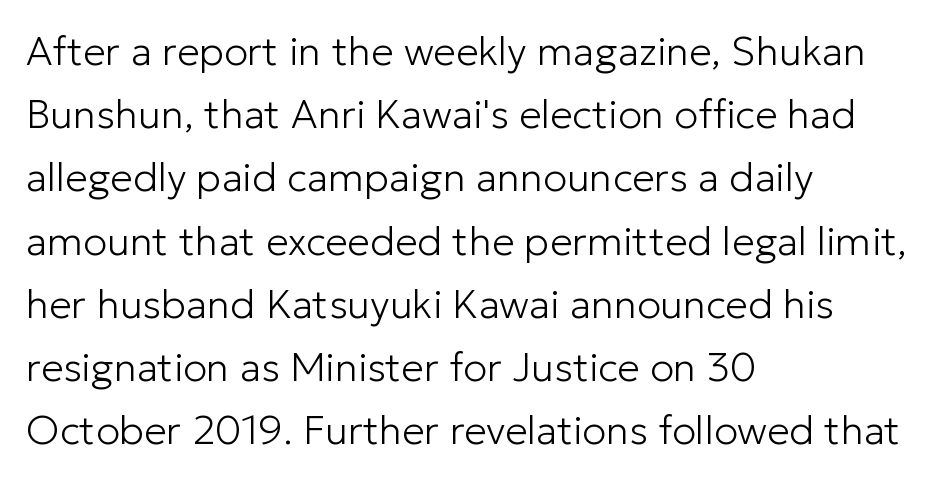
{"serif": "no", "italic": "no", "bold": "no", "weight": "light", "width": "normal", "stroke_contrast": "low", "x_height": "medium", "monospaced": "no", "underline": "no", "align": "left", "line_spacing": "normal", "line_spacing_ratio": 1.58, "letter_spacing": "normal", "letter_spacing_em": 0.0, "glyph_px": 40}
